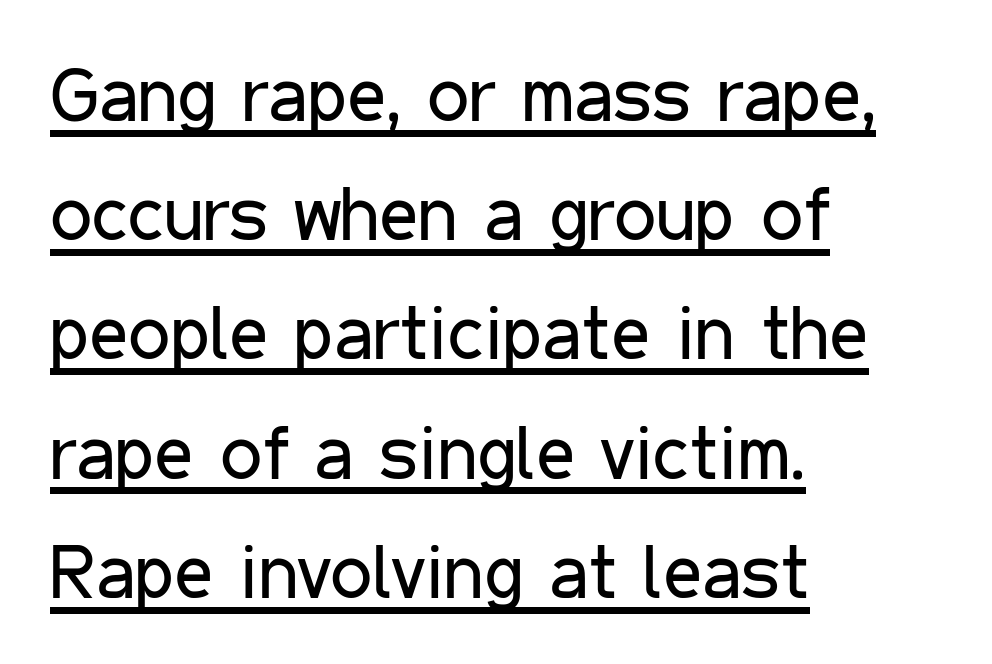
Q: Is the text bold? A: No.
Q: Is the text italic (slanted)? A: No, it is upright.
Q: Is the typeface a serif or a sans-serif typeface? A: Sans-serif.
Q: Is the text underlined? A: Yes.
Q: How is the paragraph aligned? A: Left-aligned.
Q: Is the spacing between letters normal or unusually wide? A: Normal.
Q: Is the spacing between lines tight, normal or loose? A: Normal.
Q: Width (condensed, normal, or wide)? A: Condensed.
Q: Stroke contrast? A: Low.
Q: x-height? A: Medium.
Q: Monospaced? A: No.
